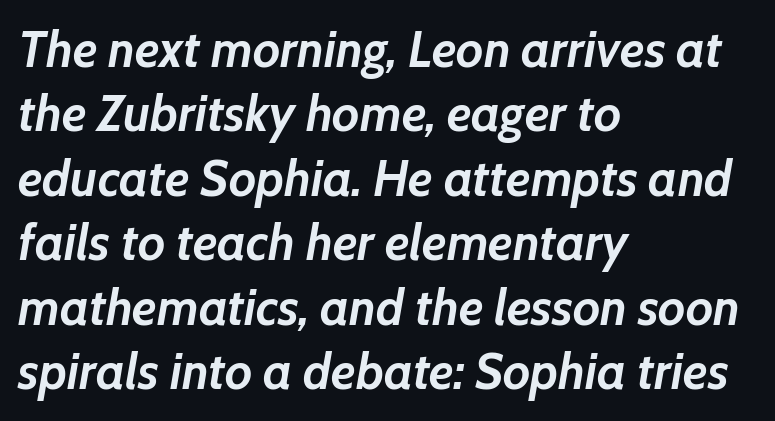
{"italic": "yes", "lean": "right", "slant_degrees": 7, "bold": "yes", "weight": "semibold", "width": "normal", "stroke_contrast": "low", "x_height": "medium", "monospaced": "no", "underline": "no", "align": "left", "line_spacing": "normal", "line_spacing_ratio": 1.29, "letter_spacing": "normal", "letter_spacing_em": 0.0, "glyph_px": 50}
